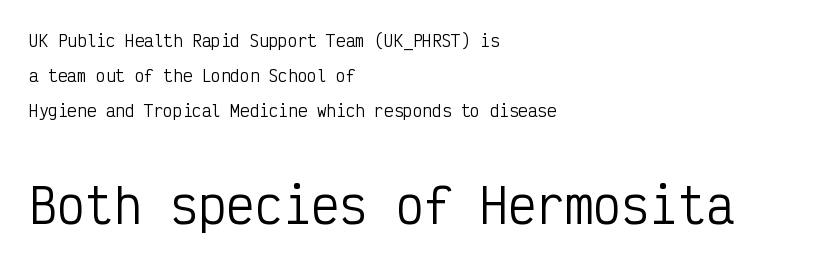
Q: Is the text bold? A: No.
Q: Is the text italic (slanted)? A: No, it is upright.
Q: Is the typeface a serif or a sans-serif typeface? A: Sans-serif.
Q: Is the text underlined? A: No.
Q: How is the paragraph aligned? A: Left-aligned.
Q: Is the spacing between letters normal or unusually wide? A: Normal.
Q: Is the spacing between lines tight, normal or loose? A: Loose.
Q: Which block of text is set in a larger size, the first (top) or the second (bottom)? A: The second (bottom) one.
Q: Width (condensed, normal, or wide)? A: Condensed.
Q: Stroke contrast? A: Low.
Q: x-height? A: Medium.
Q: Monospaced? A: Yes.
